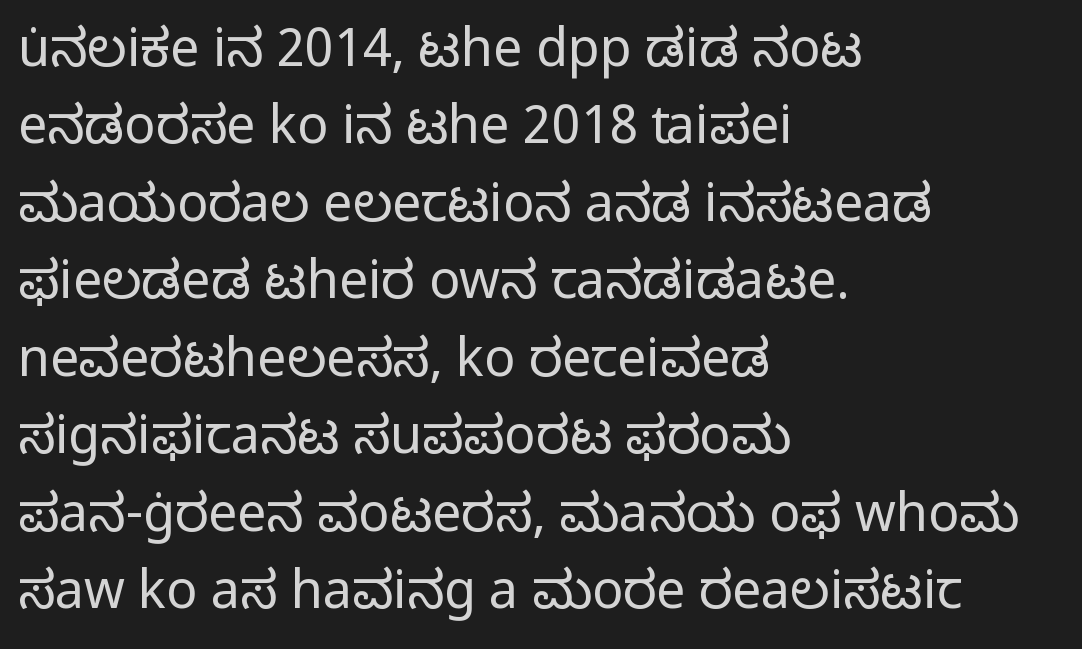
The words here are not underlined. The rag falls on the right side of this text block. Does the leading feel generous? No, just average. The passage shown is typed in a proportional face where columns would drift. The letters stand upright; this is a roman face. Weight: in the light-to-regular range.
